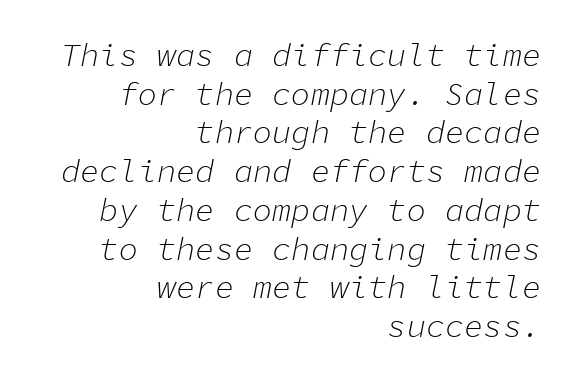
Teacher's note: observe the even right margin — that is flush-right alignment. This is not heavy type; no bold has been used. Is this a fixed-width face? Yes — each glyph sits in an identical cell. A typesetter would mark this as italic. The passage shown has conventional tracking throughout. The words here are not underlined.
